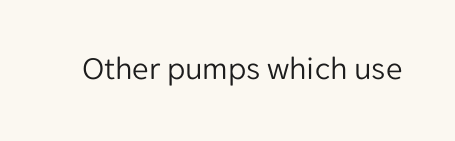
The image shows 33 px light sans-serif type, upright; set normal letter spacing, not underlined; low stroke contrast and a medium x-height.
